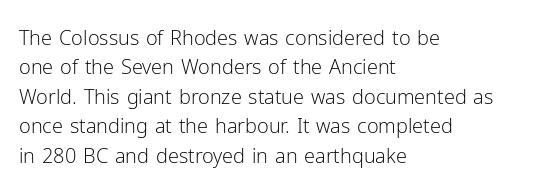
{"italic": "no", "bold": "no", "underline": "no", "align": "left", "line_spacing": "normal", "line_spacing_ratio": 1.47, "letter_spacing": "normal", "letter_spacing_em": 0.0, "glyph_px": 20}
